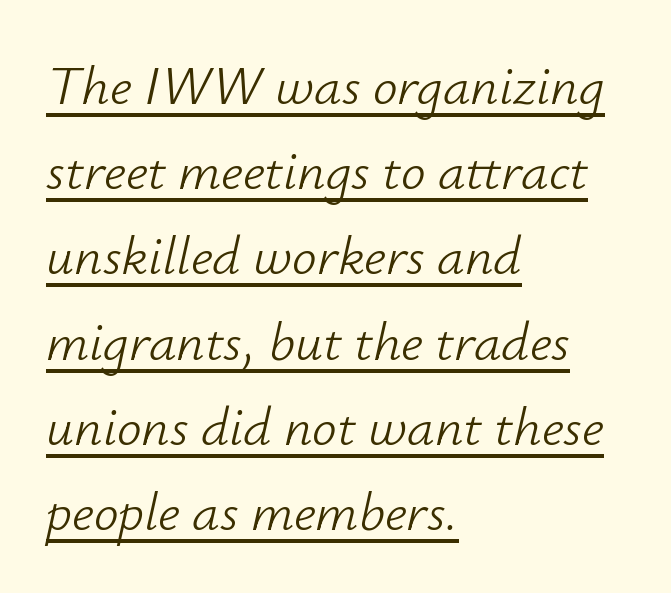
{"italic": "yes", "lean": "right", "slant_degrees": 12, "bold": "no", "weight": "light", "width": "normal", "stroke_contrast": "low", "x_height": "small", "monospaced": "no", "underline": "yes", "align": "left", "line_spacing": "normal", "line_spacing_ratio": 1.55, "letter_spacing": "normal", "letter_spacing_em": 0.0, "glyph_px": 55}
